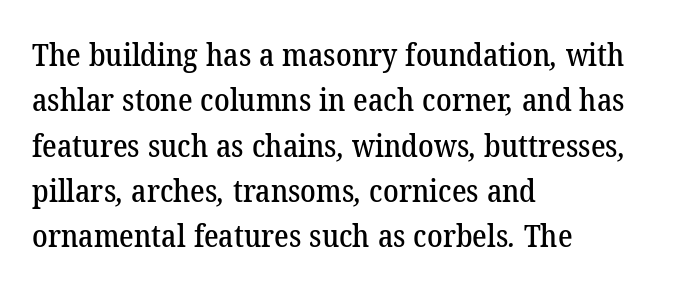
Q: Is the typeface a serif or a sans-serif typeface? A: Serif.
Q: Is the text underlined? A: No.
Q: How is the paragraph aligned? A: Left-aligned.
Q: Is the spacing between letters normal or unusually wide? A: Normal.
Q: Is the spacing between lines tight, normal or loose? A: Normal.
Q: Width (condensed, normal, or wide)? A: Normal.
Q: Stroke contrast? A: Low.
Q: x-height? A: Medium.
Q: Monospaced? A: No.
